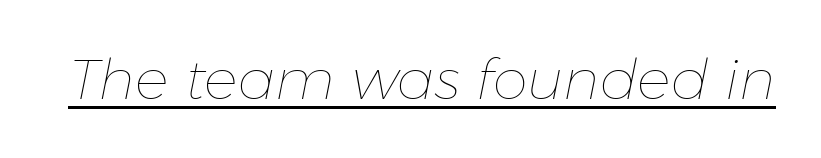
There is no visible air inserted between adjacent glyphs. The passage shown leans; its letterforms are oblique. Is the type heavy? It reads as light-to-regular instead. The face used here appears with an underline applied.
